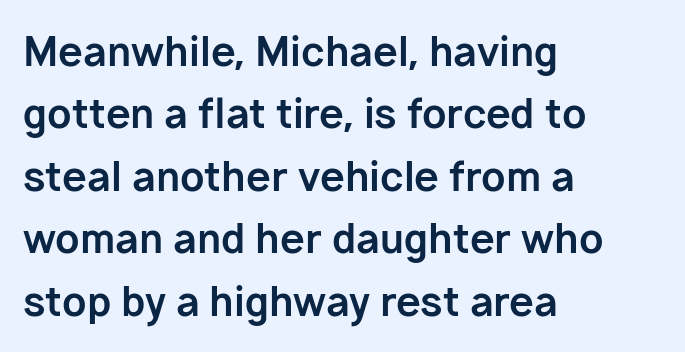
{"serif": "no", "italic": "no", "bold": "yes", "weight": "bold", "width": "normal", "stroke_contrast": "low", "x_height": "medium", "monospaced": "no", "underline": "no", "align": "left", "line_spacing": "normal", "line_spacing_ratio": 1.56, "letter_spacing": "normal", "letter_spacing_em": 0.0, "glyph_px": 40}
